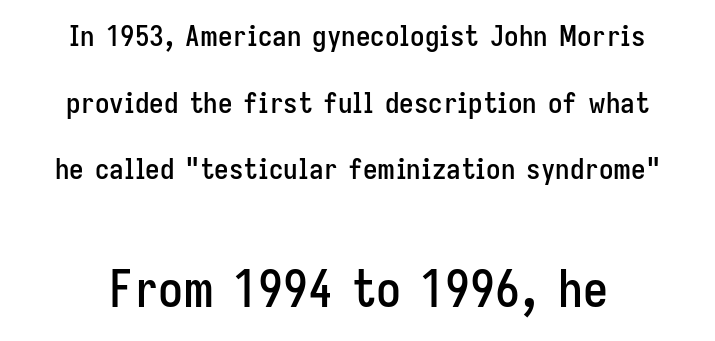
Q: Is the text italic (slanted)? A: No, it is upright.
Q: Is the typeface a serif or a sans-serif typeface? A: Sans-serif.
Q: Is the text underlined? A: No.
Q: How is the paragraph aligned? A: Centered.
Q: Is the spacing between letters normal or unusually wide? A: Normal.
Q: Is the spacing between lines tight, normal or loose? A: Loose.
Q: Which block of text is set in a larger size, the first (top) or the second (bottom)? A: The second (bottom) one.
Q: Width (condensed, normal, or wide)? A: Condensed.
Q: Stroke contrast? A: Low.
Q: x-height? A: Medium.
Q: Monospaced? A: No.
